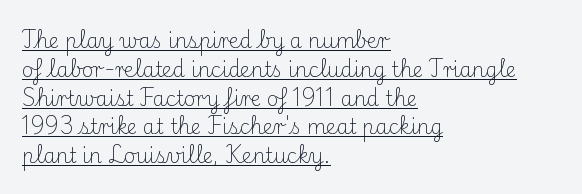
The image shows 20 px text type, upright; set left-aligned, normal line spacing (1.44x), normal letter spacing, underlined.
